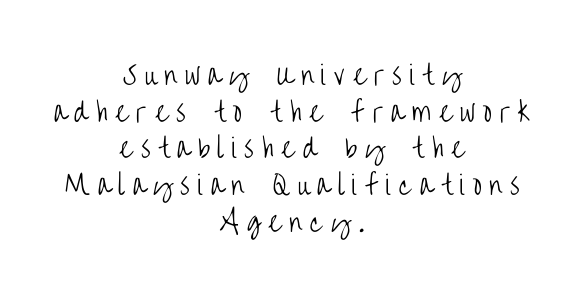
The image shows 26 px text type, upright; set centered, normal line spacing (1.41x), unusually wide letter spacing (+0.3 em), not underlined.
